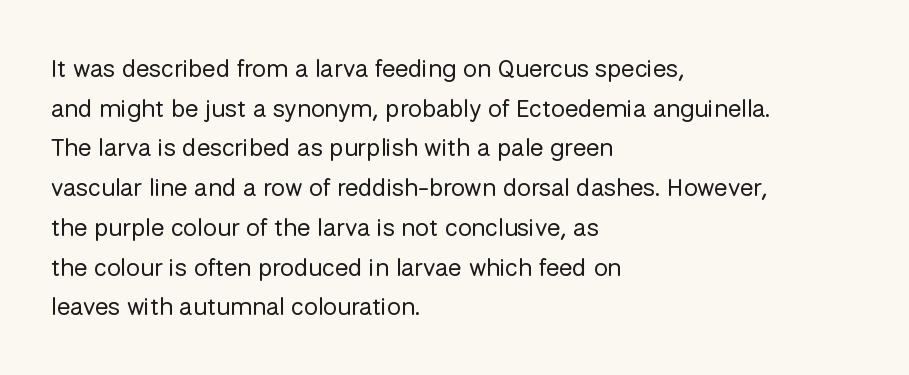
The image shows 25 px text type, upright; set left-aligned, normal line spacing (1.59x), normal letter spacing, not underlined.
